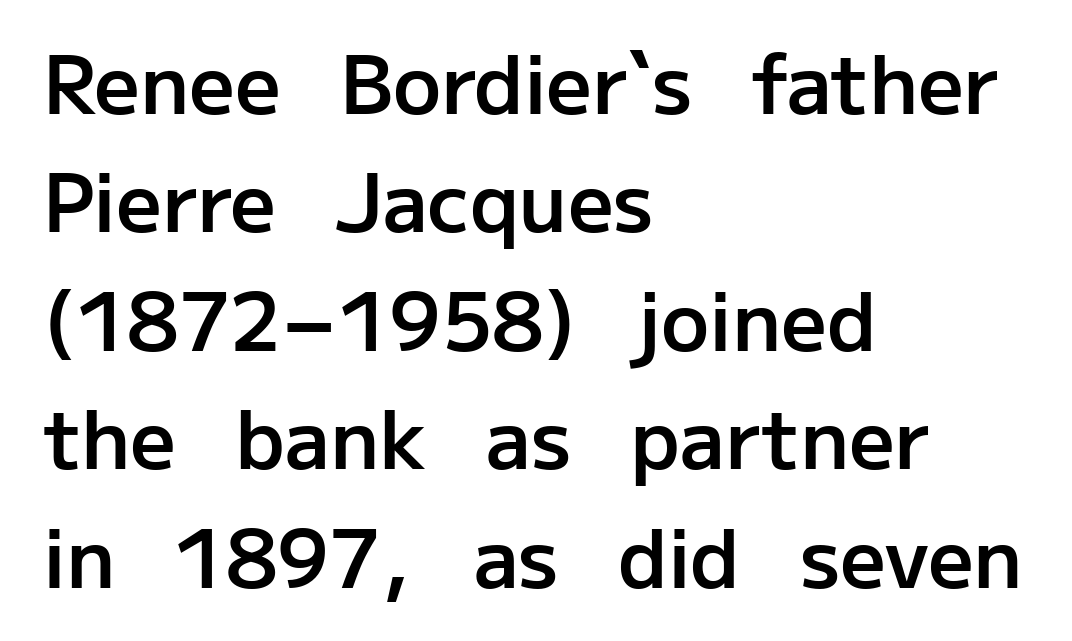
The image shows 80 px semibold sans-serif type, upright; set left-aligned, normal line spacing (1.48x), normal letter spacing, not underlined; low stroke contrast and a medium x-height.
